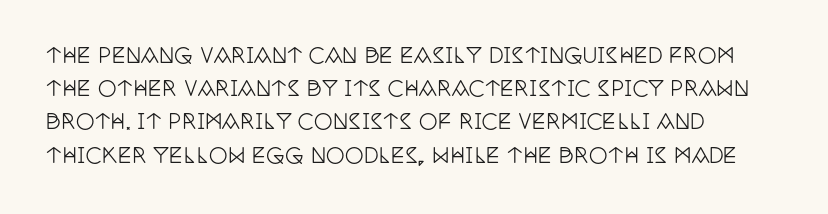
Q: Is the text italic (slanted)? A: No, it is upright.
Q: Is the text underlined? A: No.
Q: How is the paragraph aligned? A: Left-aligned.
Q: Is the spacing between letters normal or unusually wide? A: Normal.
Q: Is the spacing between lines tight, normal or loose? A: Normal.
